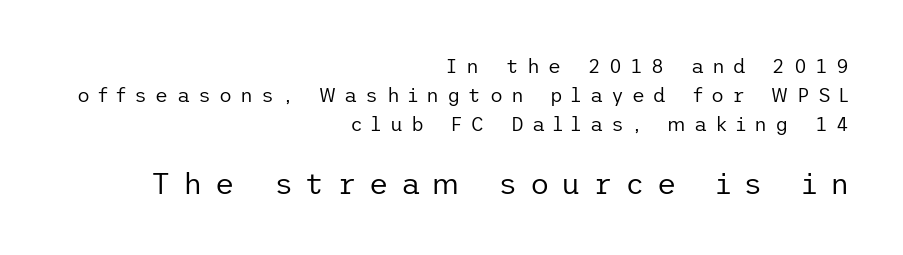
The image shows 30 px regular-weight sans-serif type, upright; set right-aligned, normal line spacing (1.46x), unusually wide letter spacing (+0.41 em), not underlined; the second (bottom) block is 1.5x larger; low stroke contrast and a medium x-height.
